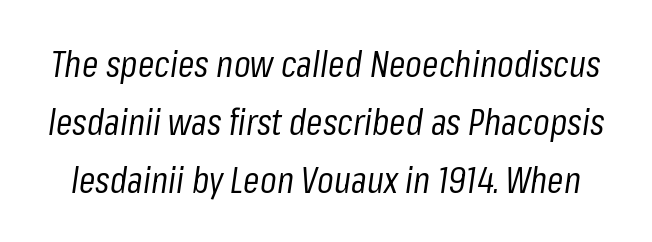
{"italic": "yes", "lean": "right", "slant_degrees": 8, "bold": "no", "weight": "regular", "width": "condensed", "stroke_contrast": "low", "x_height": "medium", "monospaced": "no", "underline": "no", "line_spacing": "normal", "line_spacing_ratio": 1.57, "letter_spacing": "normal", "letter_spacing_em": 0.0, "glyph_px": 37}
